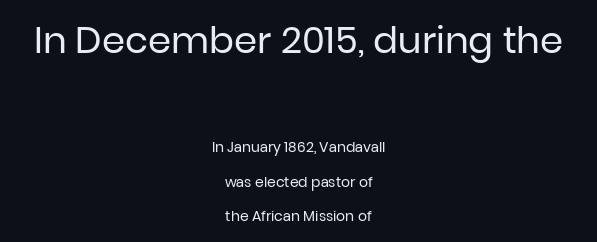
Horizontally, the lines are justified to the midpoint only. Compared with typical body copy, the letter spacing here is the same. Of the two passages, the one on top uses the larger point size. The face used here is a sans, in the tradition of grotesques and geometrics. Varying glyph widths throughout — classic text-font behaviour. This sample uses an upright cut, with every glyph sitting square on the baseline.
